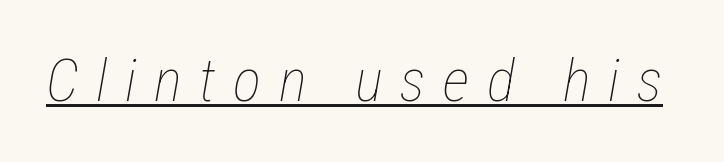
Looks like regular typesetting: each glyph gets only the width it needs. Nothing heavy about these letters — not bold at all. This is oblique type, the kind used for emphasis or titles. These characters rest on top of a visible drawn line. The passage shown has open, widely tracked lettering throughout.
